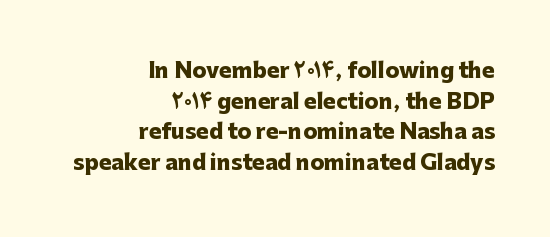
{"italic": "no", "bold": "yes", "underline": "no", "align": "right", "line_spacing": "normal", "line_spacing_ratio": 1.46, "letter_spacing": "normal", "letter_spacing_em": 0.0, "glyph_px": 21}
